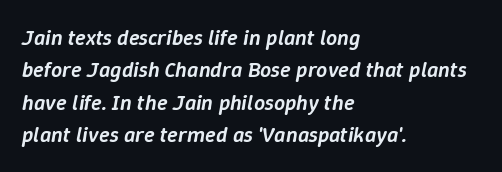
Evenly set lines give the paragraph a standard silhouette. Type without underlining. Each line starts at the same left margin while the right side varies. Slant detected: the letters are inclined.
